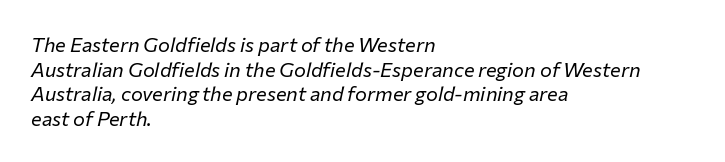
Q: Is the text bold? A: No.
Q: Is the text italic (slanted)? A: Yes, it leans right by about 12 degrees.
Q: Is the text underlined? A: No.
Q: How is the paragraph aligned? A: Left-aligned.
Q: Is the spacing between letters normal or unusually wide? A: Normal.
